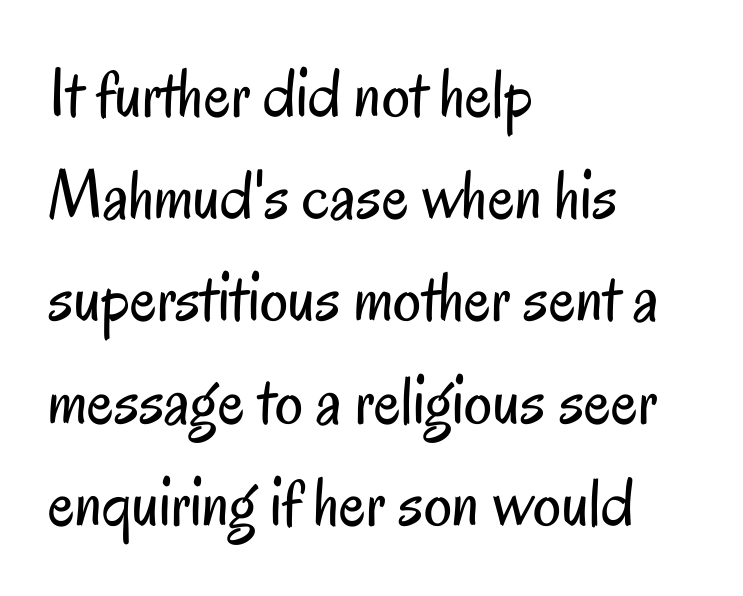
Q: Is the text bold? A: No.
Q: Is the text italic (slanted)? A: No, it is upright.
Q: Is the typeface a serif or a sans-serif typeface? A: Sans-serif.
Q: Is the text underlined? A: No.
Q: How is the paragraph aligned? A: Left-aligned.
Q: Is the spacing between letters normal or unusually wide? A: Normal.
Q: Is the spacing between lines tight, normal or loose? A: Normal.
Q: Width (condensed, normal, or wide)? A: Condensed.
Q: Stroke contrast? A: Low.
Q: x-height? A: Small.
Q: Monospaced? A: No.
